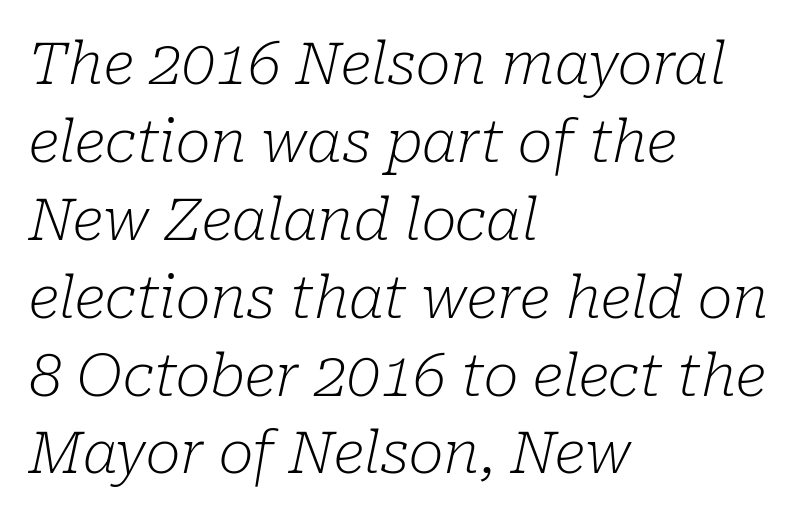
The image shows 59 px light serif type, italic (leaning right); set left-aligned, normal line spacing (1.32x), normal letter spacing, not underlined; low stroke contrast and a medium x-height.
